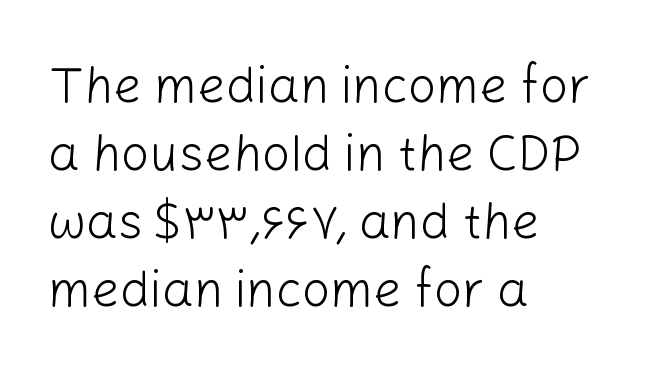
Successive baselines arrive at the customary interval. Proportional: the letters do not fall into vertical columns. The paragraph shown leans on its left margin. Ordinary non-slanted type is in use. Stems and bowls with no extra thickness — not bold. Honestly, there is no underline to notice here at all.
